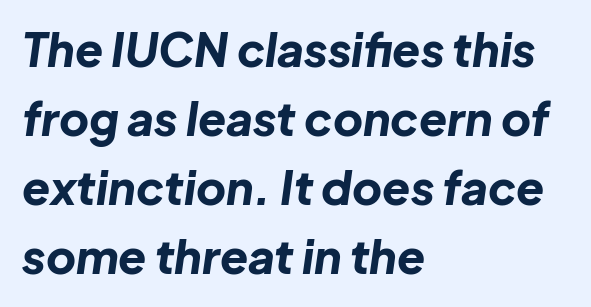
{"italic": "yes", "lean": "right", "slant_degrees": 8, "bold": "yes", "weight": "bold", "width": "normal", "stroke_contrast": "low", "x_height": "medium", "monospaced": "no", "underline": "no", "align": "left", "line_spacing": "normal", "line_spacing_ratio": 1.5, "letter_spacing": "normal", "letter_spacing_em": 0.0, "glyph_px": 46}
